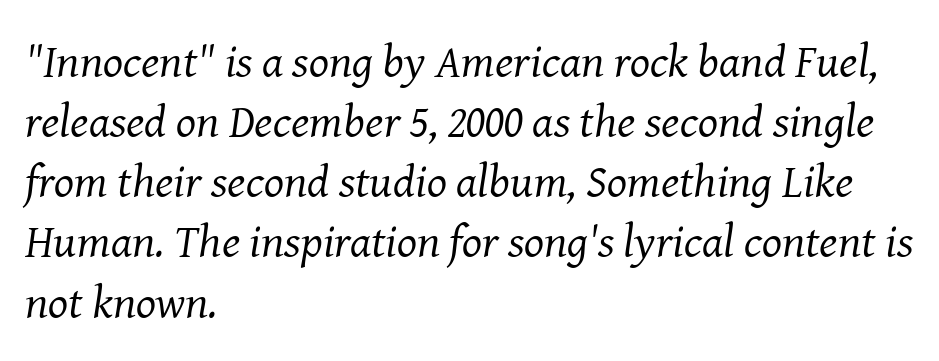
Q: Is the text bold? A: No.
Q: Is the text italic (slanted)? A: Yes, it leans right by about 8 degrees.
Q: Is the typeface a serif or a sans-serif typeface? A: Serif.
Q: Is the text underlined? A: No.
Q: How is the paragraph aligned? A: Left-aligned.
Q: Is the spacing between letters normal or unusually wide? A: Normal.
Q: Is the spacing between lines tight, normal or loose? A: Normal.
Q: Width (condensed, normal, or wide)? A: Normal.
Q: Stroke contrast? A: Medium.
Q: x-height? A: Medium.
Q: Monospaced? A: No.
